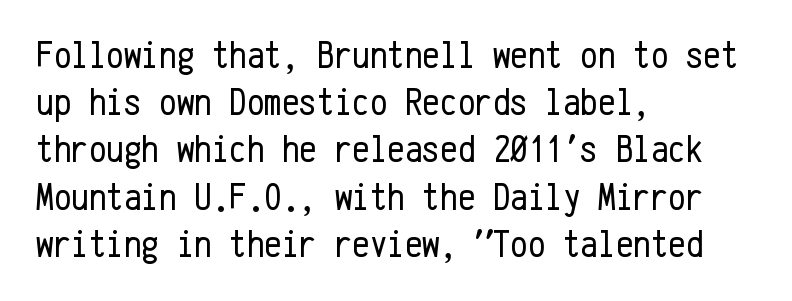
All the whitespace from short lines collects on the right. Does the type have serifs? No, each stem ends abruptly. Ascenders rise straight up at ninety degrees. Glance below the letters and you will spot only blank space. You could count columns in this text — the font is strictly monospaced.
